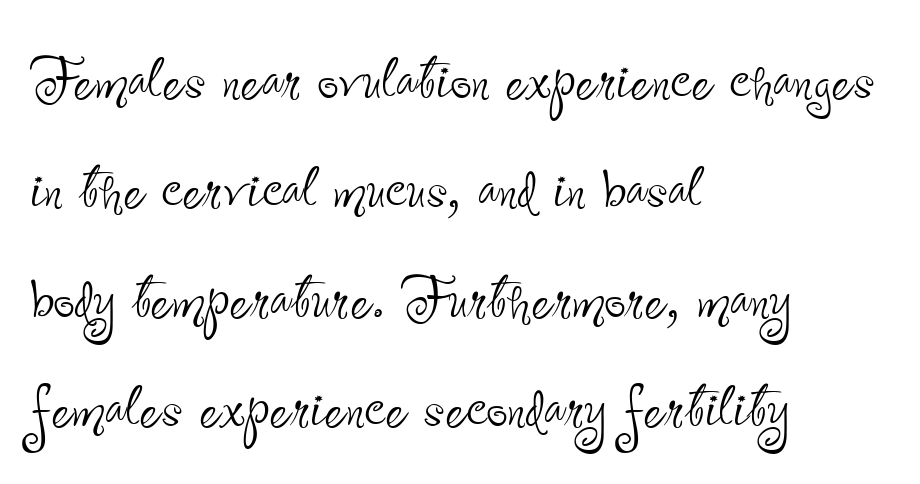
{"serif": "no", "bold": "no", "weight": "thin", "width": "condensed", "stroke_contrast": "low", "x_height": "small", "monospaced": "no", "underline": "no", "align": "left", "line_spacing": "normal", "line_spacing_ratio": 1.46, "letter_spacing": "normal", "letter_spacing_em": 0.0, "glyph_px": 75}
